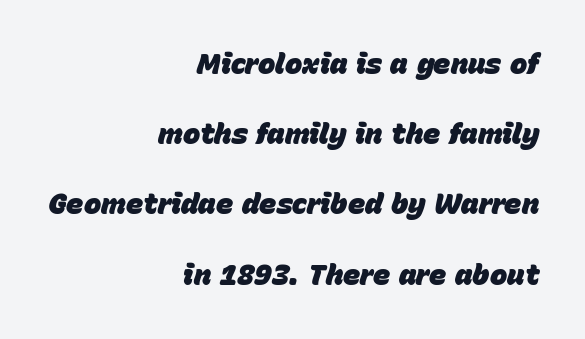
Q: Is the text bold? A: Yes.
Q: Is the text italic (slanted)? A: Yes, it leans right by about 15 degrees.
Q: Is the text underlined? A: No.
Q: How is the paragraph aligned? A: Right-aligned.
Q: Is the spacing between letters normal or unusually wide? A: Normal.
Q: Is the spacing between lines tight, normal or loose? A: Loose.
Q: Width (condensed, normal, or wide)? A: Normal.
Q: Stroke contrast? A: Low.
Q: x-height? A: Large.
Q: Monospaced? A: No.
